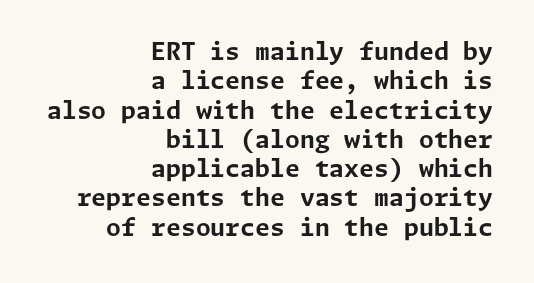
Check the space under the baseline: it is left empty. These lines are set flush right with a ragged left edge. The letters are bold, with thick, heavy strokes. The face used here is rendered with its standard letterfit. The letters stand straight up with perfectly vertical stems.
